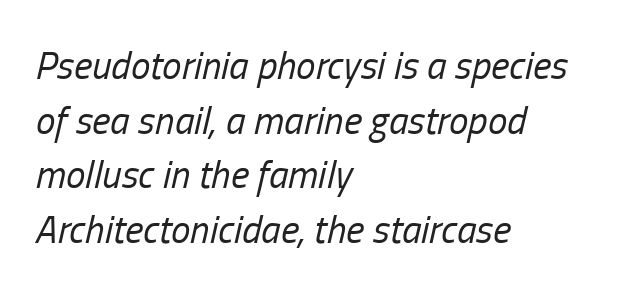
{"italic": "yes", "lean": "right", "slant_degrees": 13, "bold": "no", "weight": "regular", "width": "condensed", "stroke_contrast": "low", "x_height": "medium", "monospaced": "no", "underline": "no", "align": "left", "line_spacing": "normal", "line_spacing_ratio": 1.4, "letter_spacing": "normal", "letter_spacing_em": 0.0, "glyph_px": 39}
